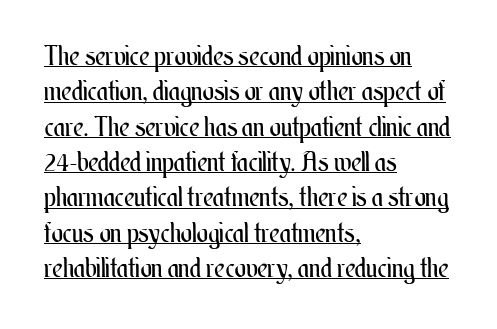
The image shows 27 px text type, upright; set left-aligned, normal line spacing (1.31x), normal letter spacing, underlined.
